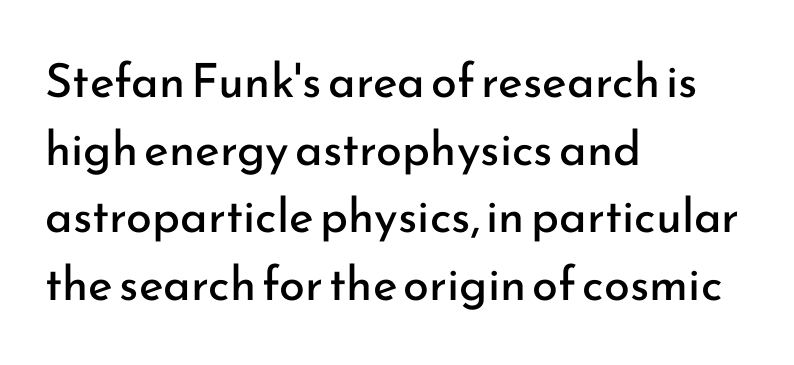
{"serif": "no", "italic": "no", "bold": "no", "weight": "regular", "width": "normal", "stroke_contrast": "low", "x_height": "small", "monospaced": "no", "underline": "no", "align": "left", "line_spacing": "normal", "line_spacing_ratio": 1.44, "letter_spacing": "normal", "letter_spacing_em": 0.0, "glyph_px": 47}
